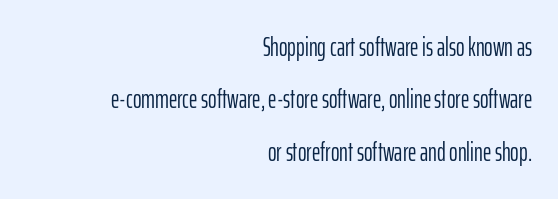
Q: Is the text bold? A: No.
Q: Is the text italic (slanted)? A: No, it is upright.
Q: Is the text underlined? A: No.
Q: How is the paragraph aligned? A: Right-aligned.
Q: Is the spacing between letters normal or unusually wide? A: Normal.
Q: Is the spacing between lines tight, normal or loose? A: Loose.
